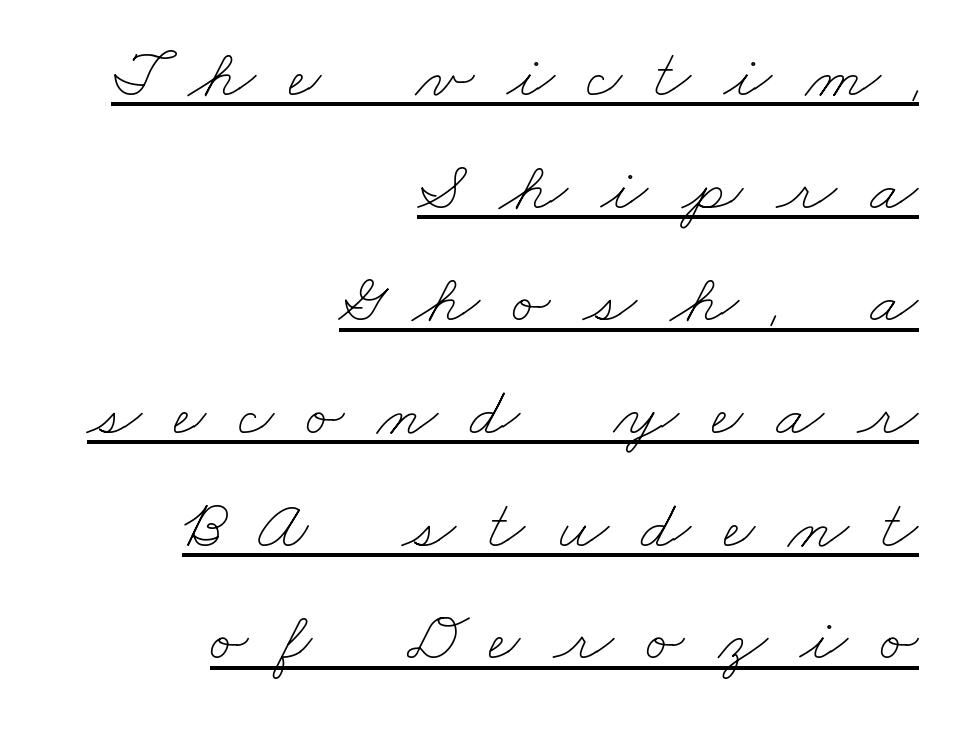
{"bold": "no", "weight": "thin", "width": "wide", "stroke_contrast": "low", "x_height": "small", "monospaced": "no", "underline": "yes", "align": "right", "line_spacing": "normal", "line_spacing_ratio": 1.61, "letter_spacing": "wide", "letter_spacing_em": 0.47, "glyph_px": 70}
